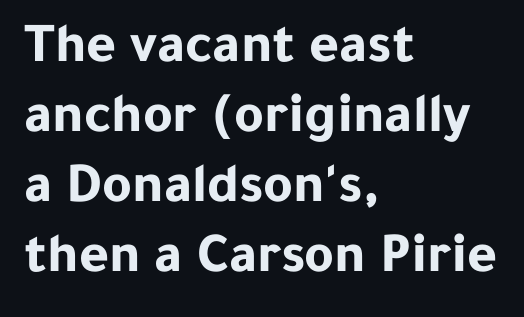
No feet cap the strokes, marking this as sans-serif type. The gaps between neighbouring characters are ordinary and unremarkable. It's the straight-up-and-down kind of type. Type without underlining. You could not count columns in this text — the font is proportionally spaced.
